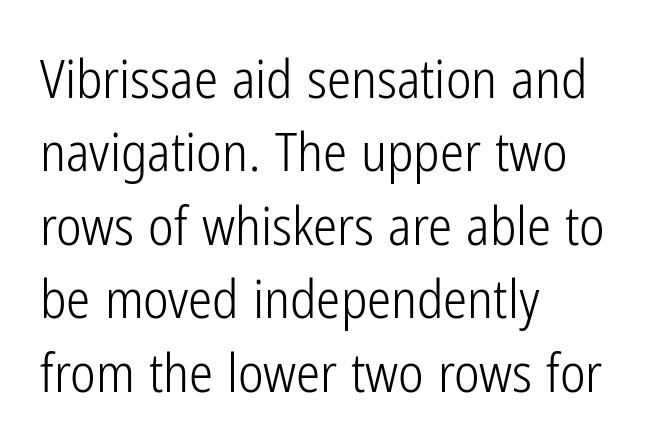
The face used here is proportionally spaced, like ordinary book or web type. The lines in this sample share a left origin and differ only in where they stop. Ascenders rise straight up at ninety degrees. The face used here is rendered with its standard letterfit. The designer left line spacing at the default. The font family rendered here belongs to the sans-serif group.
